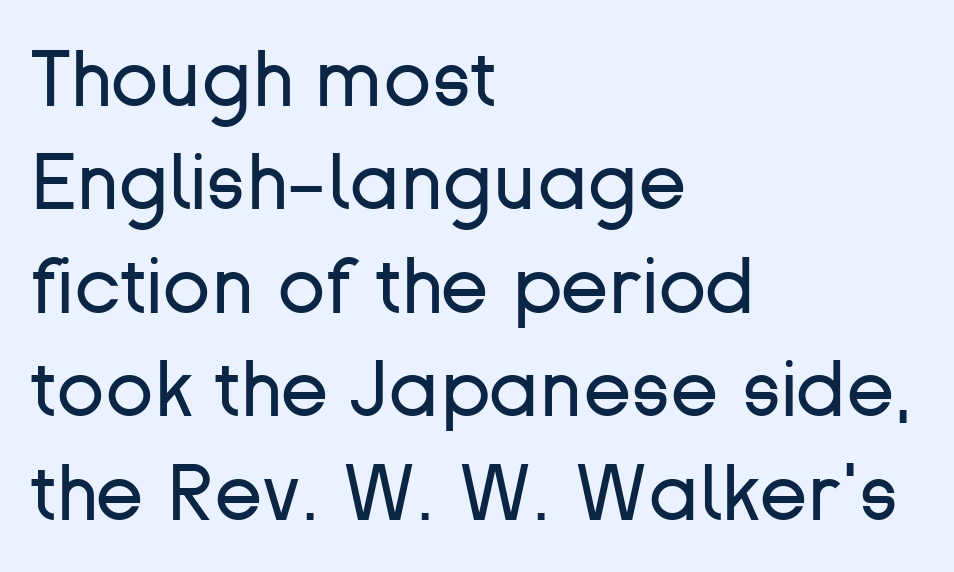
Q: Is the text bold? A: No.
Q: Is the text italic (slanted)? A: No, it is upright.
Q: Is the typeface a serif or a sans-serif typeface? A: Sans-serif.
Q: Is the text underlined? A: No.
Q: How is the paragraph aligned? A: Left-aligned.
Q: Is the spacing between letters normal or unusually wide? A: Normal.
Q: Is the spacing between lines tight, normal or loose? A: Normal.
Q: Width (condensed, normal, or wide)? A: Normal.
Q: Stroke contrast? A: Low.
Q: x-height? A: Medium.
Q: Monospaced? A: No.
